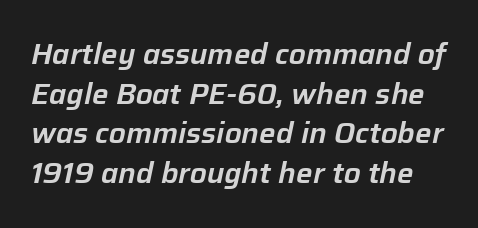
Q: Is the text italic (slanted)? A: Yes, it leans right by about 12 degrees.
Q: Is the text underlined? A: No.
Q: Is the spacing between letters normal or unusually wide? A: Normal.
Q: Is the spacing between lines tight, normal or loose? A: Normal.
Q: Width (condensed, normal, or wide)? A: Normal.
Q: Stroke contrast? A: Low.
Q: x-height? A: Medium.
Q: Monospaced? A: No.
